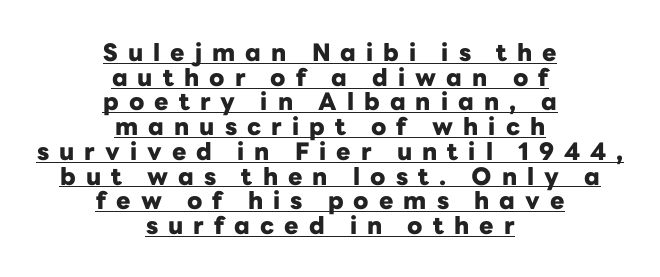
The whitespace from short lines is split evenly between both sides. Looks like someone drew a line under every word here. Leading is clearly below the norm, producing a dense column. Unlike italic type, these characters show no tilt at all.
